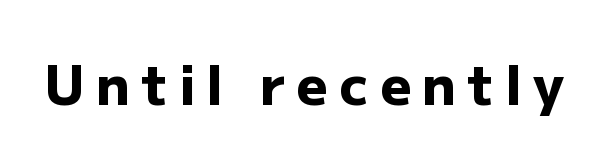
Does the lettering tilt? It doesn't — this is upright. Underline: absent. The rendering uses a bold face; every stroke is thick and dark. Are there feet on the stems? There aren't — it's a sans.
